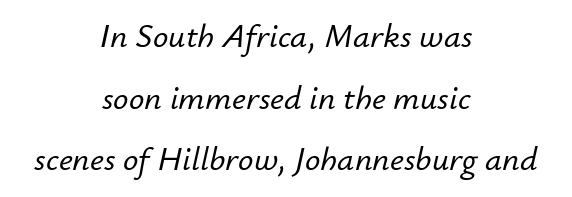
Honestly, there is no underline to notice here at all. Compared with a flush-left layout, this one balances lines on the center instead. You could call the tracking neutral — neither tight nor loose. An italicized treatment has been applied to the whole sample.
